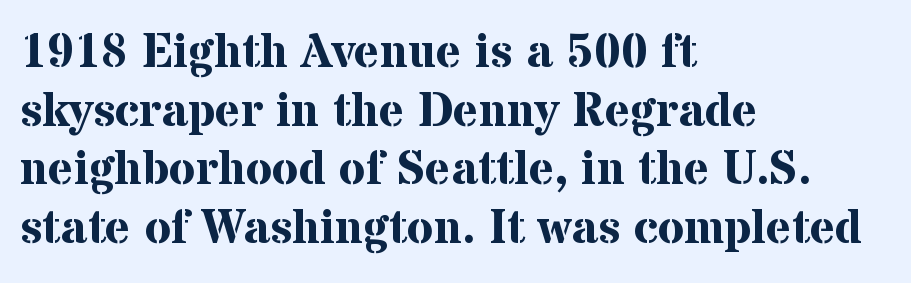
Q: Is the text bold? A: Yes.
Q: Is the text italic (slanted)? A: No, it is upright.
Q: Is the typeface a serif or a sans-serif typeface? A: Serif.
Q: Is the text underlined? A: No.
Q: How is the paragraph aligned? A: Left-aligned.
Q: Is the spacing between letters normal or unusually wide? A: Normal.
Q: Width (condensed, normal, or wide)? A: Normal.
Q: Stroke contrast? A: Medium.
Q: x-height? A: Medium.
Q: Monospaced? A: No.
